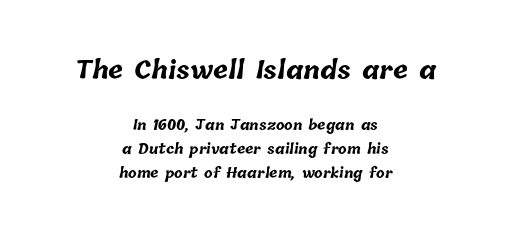
The image shows 25 px bold type; set centered, line spacing 1.71x, normal letter spacing, not underlined; the first (top) block is 1.79x larger.
